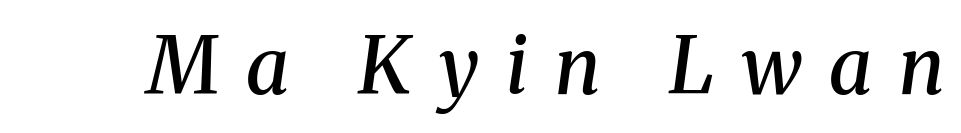
Q: Is the text bold? A: Semi-bold.
Q: Is the text italic (slanted)? A: Yes, it leans right by about 8 degrees.
Q: Is the typeface a serif or a sans-serif typeface? A: Serif.
Q: Is the text underlined? A: No.
Q: Is the spacing between letters normal or unusually wide? A: Unusually wide.
Q: Width (condensed, normal, or wide)? A: Normal.
Q: Stroke contrast? A: Medium.
Q: x-height? A: Medium.
Q: Monospaced? A: No.
